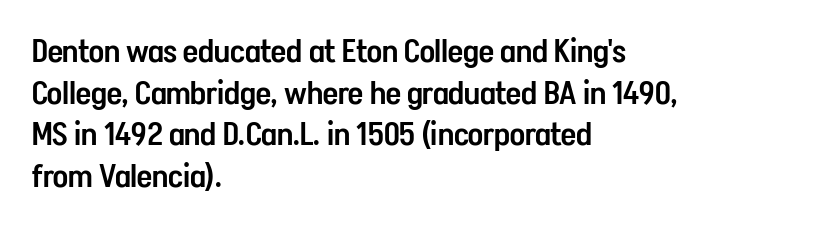
The image shows 33 px semibold, condensed sans-serif type, upright; set left-aligned, normal line spacing (1.26x), normal letter spacing, not underlined; low stroke contrast and a medium x-height.
